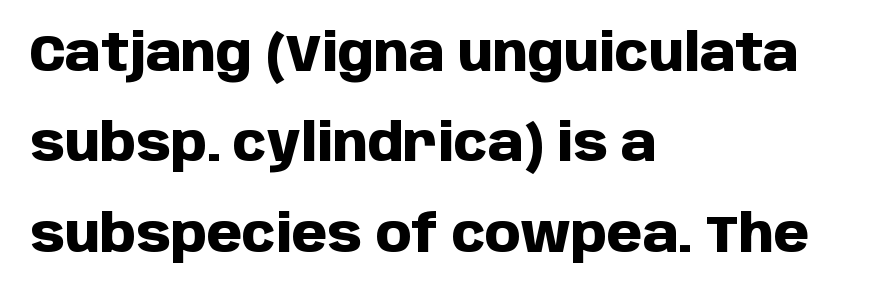
{"serif": "no", "italic": "no", "bold": "yes", "weight": "heavy", "width": "normal", "stroke_contrast": "low", "x_height": "large", "monospaced": "no", "underline": "no", "align": "left", "line_spacing_ratio": 1.77, "letter_spacing": "normal", "letter_spacing_em": 0.0, "glyph_px": 51}
